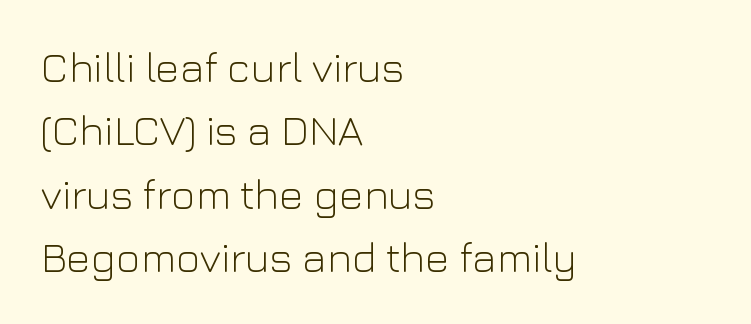
Q: Is the text bold? A: No.
Q: Is the text italic (slanted)? A: No, it is upright.
Q: Is the typeface a serif or a sans-serif typeface? A: Sans-serif.
Q: Is the text underlined? A: No.
Q: How is the paragraph aligned? A: Left-aligned.
Q: Is the spacing between letters normal or unusually wide? A: Normal.
Q: Is the spacing between lines tight, normal or loose? A: Normal.
Q: Width (condensed, normal, or wide)? A: Normal.
Q: Stroke contrast? A: Low.
Q: x-height? A: Medium.
Q: Monospaced? A: No.
